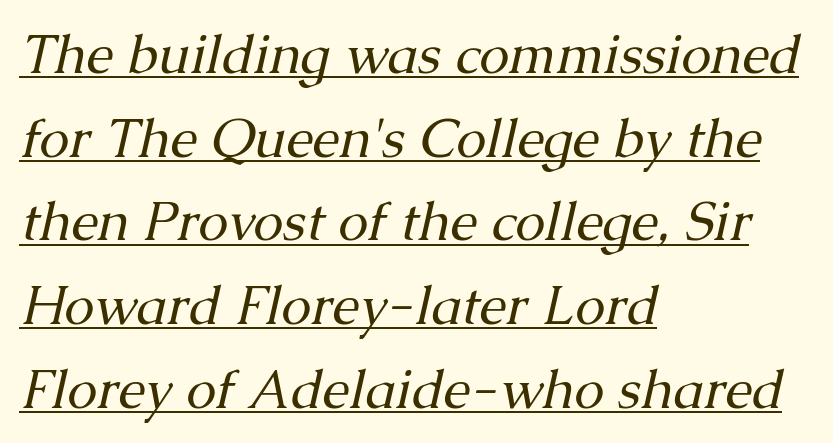
Each new line begins a customary step beneath the previous one. The rendering uses the underline text-decoration. Tracking value appears to be zero — textbook default spacing. The rendering uses natural spacing where letterforms have individual widths. Vertical stems look standard width or narrower in stroke. The passage shown is typeset with a serif family.
